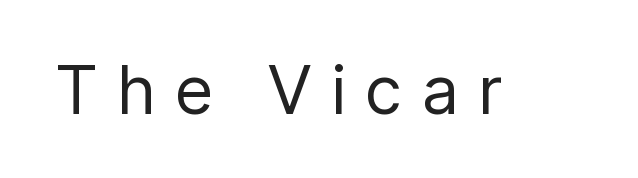
Q: Is the text bold? A: No.
Q: Is the text italic (slanted)? A: No, it is upright.
Q: Is the typeface a serif or a sans-serif typeface? A: Sans-serif.
Q: Is the text underlined? A: No.
Q: Is the spacing between letters normal or unusually wide? A: Unusually wide.
Q: Width (condensed, normal, or wide)? A: Normal.
Q: Stroke contrast? A: Low.
Q: x-height? A: Medium.
Q: Monospaced? A: No.
